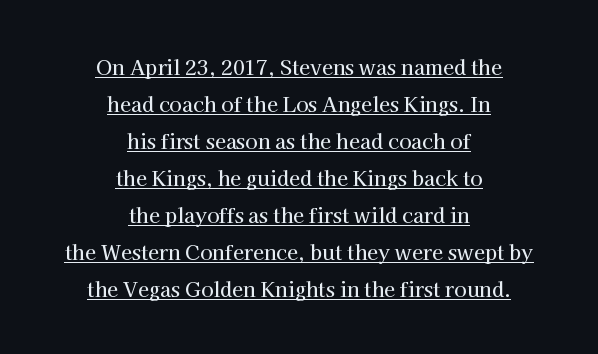
Q: Is the text italic (slanted)? A: No, it is upright.
Q: Is the text underlined? A: Yes.
Q: How is the paragraph aligned? A: Centered.
Q: Is the spacing between letters normal or unusually wide? A: Normal.
